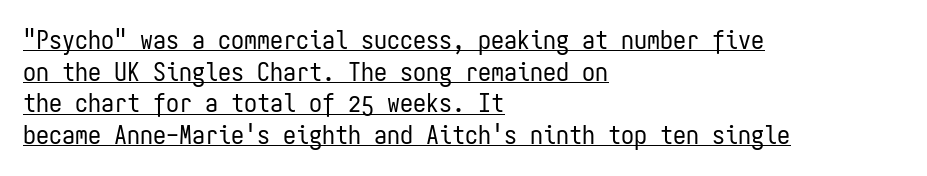
Does the lettering tilt? It doesn't — this is upright. The passage shown is underscored from start to finish. These lines are set flush left with a ragged right edge. Unbolded letterforms with no extra heft.
